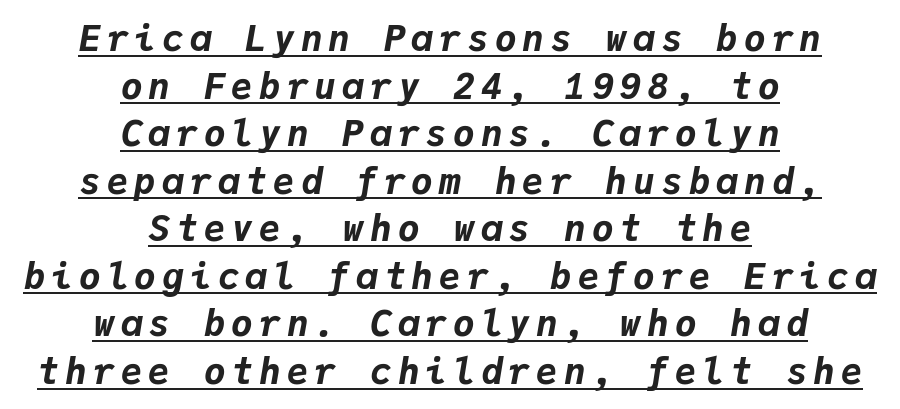
Q: Is the text bold? A: Yes.
Q: Is the text italic (slanted)? A: Yes, it leans right by about 9 degrees.
Q: Is the text underlined? A: Yes.
Q: How is the paragraph aligned? A: Centered.
Q: Is the spacing between lines tight, normal or loose? A: Normal.
Q: Width (condensed, normal, or wide)? A: Normal.
Q: Stroke contrast? A: Low.
Q: x-height? A: Medium.
Q: Monospaced? A: Yes.
